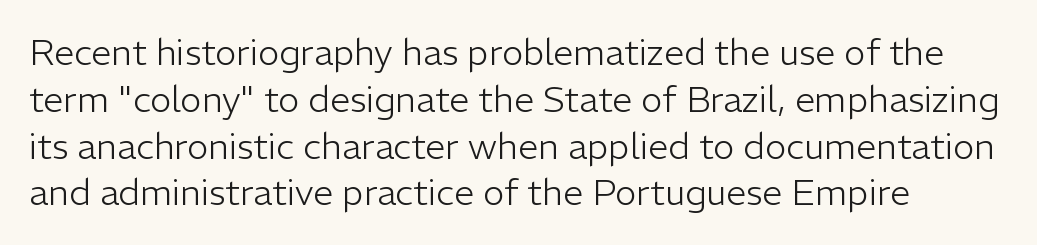
{"serif": "no", "italic": "no", "bold": "no", "weight": "light", "width": "normal", "stroke_contrast": "low", "x_height": "medium", "monospaced": "no", "underline": "no", "align": "left", "line_spacing": "normal", "line_spacing_ratio": 1.3, "letter_spacing": "normal", "letter_spacing_em": 0.0, "glyph_px": 36}
